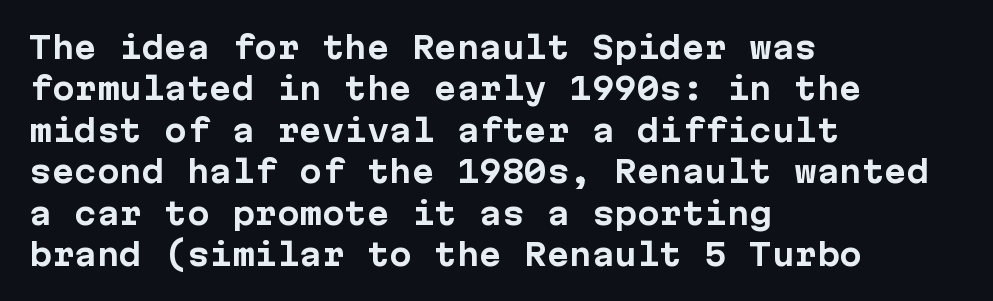
{"serif": "no", "italic": "no", "bold": "yes", "weight": "bold", "width": "normal", "stroke_contrast": "low", "x_height": "medium", "underline": "no", "align": "left", "line_spacing": "normal", "line_spacing_ratio": 1.38, "letter_spacing": "normal", "letter_spacing_em": 0.0, "glyph_px": 30}
